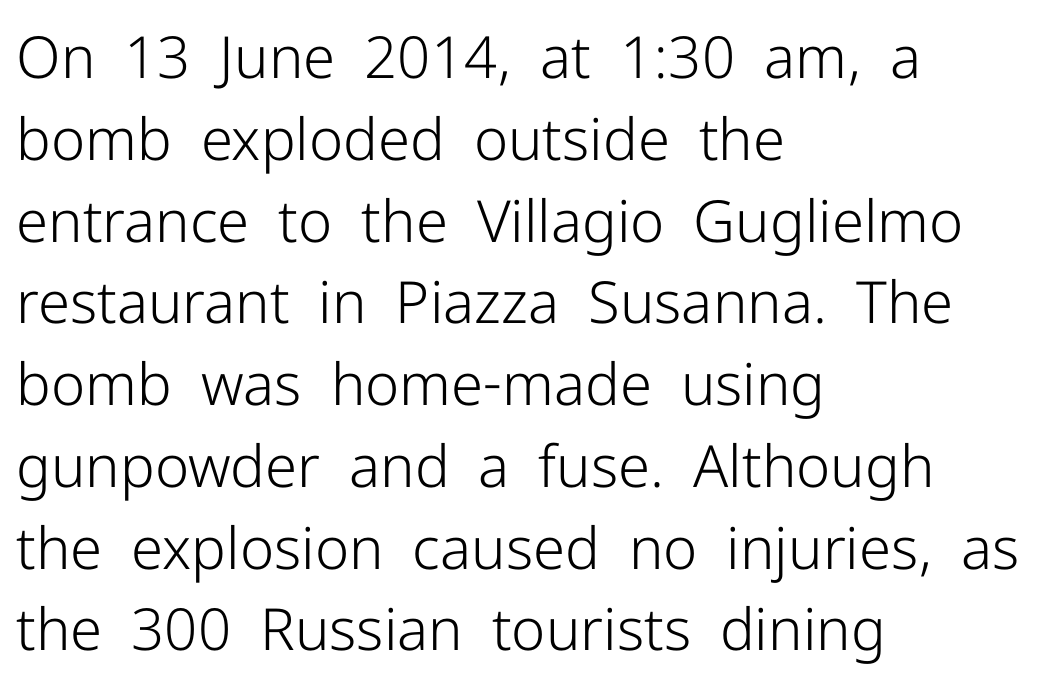
Has an underline been added? It has not. A typesetter would call this proportional, since set widths differ per character. Italic: no, the glyphs are upright roman. The passage shown stacks its lines at a standard gap.
